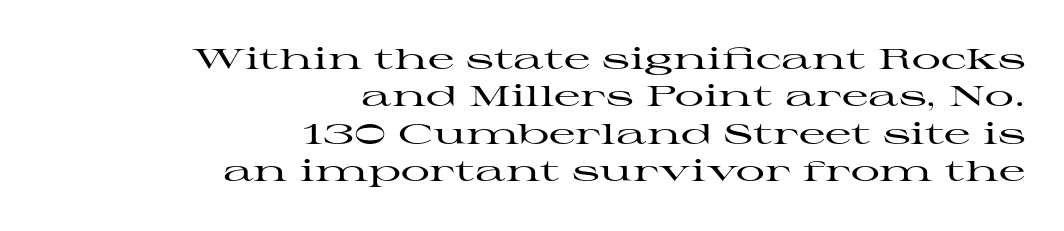
{"serif": "yes", "italic": "no", "width": "wide", "stroke_contrast": "high", "x_height": "medium", "monospaced": "no", "underline": "no", "align": "right", "line_spacing": "normal", "line_spacing_ratio": 1.29, "letter_spacing": "normal", "letter_spacing_em": 0.0, "glyph_px": 29}
